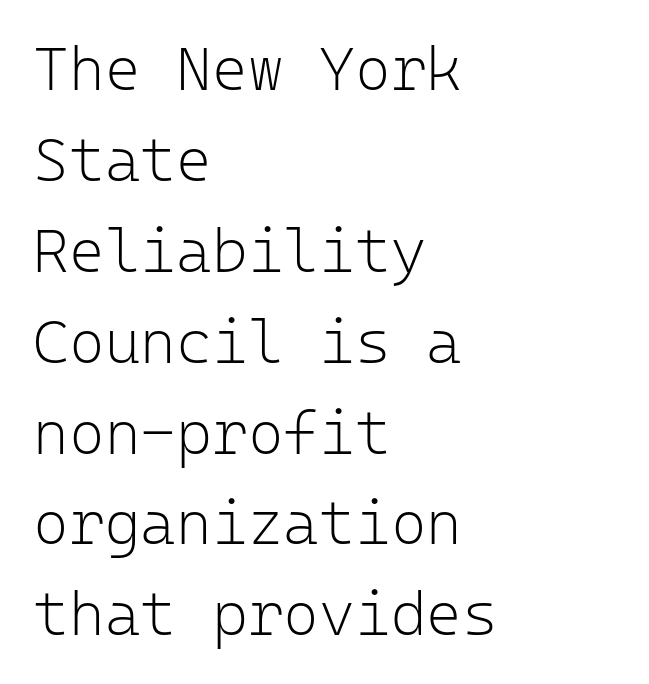
Q: Is the text bold? A: No.
Q: Is the text italic (slanted)? A: No, it is upright.
Q: Is the typeface a serif or a sans-serif typeface? A: Sans-serif.
Q: Is the text underlined? A: No.
Q: How is the paragraph aligned? A: Left-aligned.
Q: Is the spacing between letters normal or unusually wide? A: Normal.
Q: Is the spacing between lines tight, normal or loose? A: Normal.
Q: Width (condensed, normal, or wide)? A: Normal.
Q: Stroke contrast? A: Low.
Q: x-height? A: Medium.
Q: Monospaced? A: Yes.
